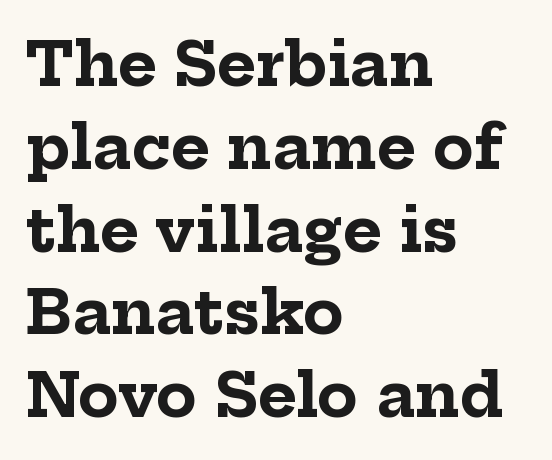
Q: Is the text bold? A: Yes.
Q: Is the text italic (slanted)? A: No, it is upright.
Q: Is the typeface a serif or a sans-serif typeface? A: Serif.
Q: Is the text underlined? A: No.
Q: How is the paragraph aligned? A: Left-aligned.
Q: Is the spacing between letters normal or unusually wide? A: Normal.
Q: Is the spacing between lines tight, normal or loose? A: Normal.
Q: Width (condensed, normal, or wide)? A: Normal.
Q: Stroke contrast? A: Low.
Q: x-height? A: Medium.
Q: Monospaced? A: No.
